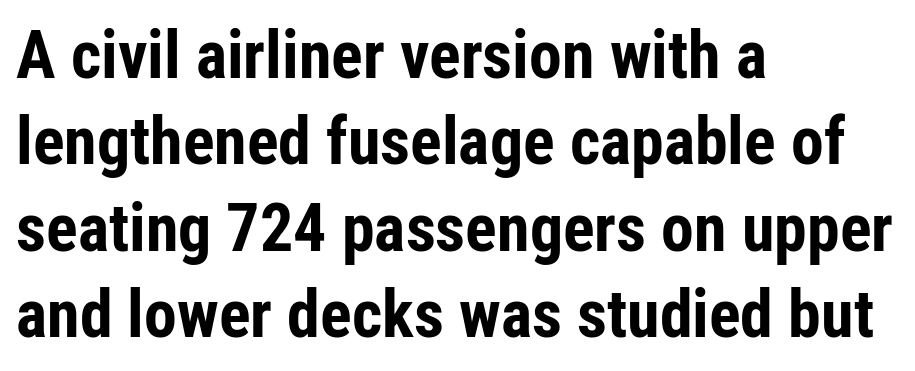
Q: Is the text bold? A: Yes.
Q: Is the text italic (slanted)? A: No, it is upright.
Q: Is the typeface a serif or a sans-serif typeface? A: Sans-serif.
Q: Is the text underlined? A: No.
Q: How is the paragraph aligned? A: Left-aligned.
Q: Is the spacing between letters normal or unusually wide? A: Normal.
Q: Is the spacing between lines tight, normal or loose? A: Normal.
Q: Width (condensed, normal, or wide)? A: Condensed.
Q: Stroke contrast? A: Low.
Q: x-height? A: Medium.
Q: Monospaced? A: No.
